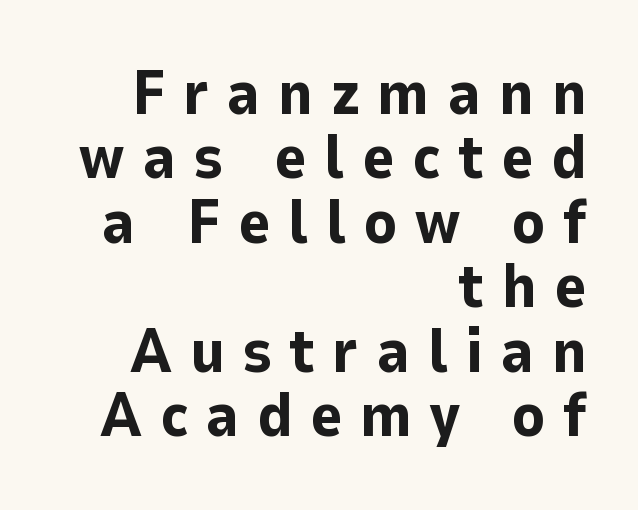
The lettering stays uniformly vertical, giving the passage a roman look. This rendering uses right alignment, leaving the left contour irregular. The typeface chosen for these lines omits serifs. Plain, unruled lines of type.
